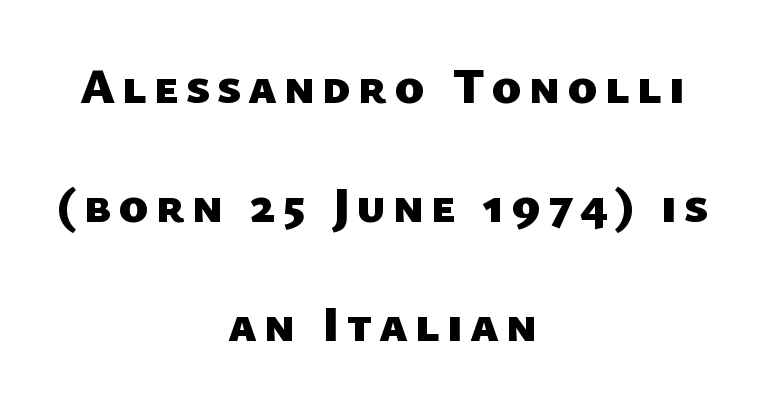
Loosely led — the rows are spread out. Each letter's strokes conclude bluntly, with no projecting serifs. Each line is balanced around a shared central axis. Compared with an ordinary text face, these strokes are far heavier — a full bold.
